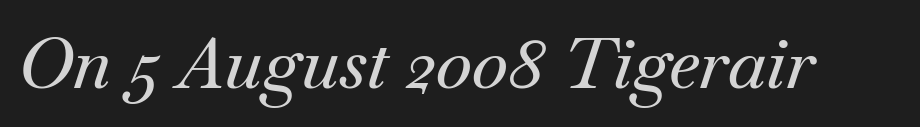
The image shows 70 px serif type, italic (leaning right); set normal letter spacing, not underlined; medium stroke contrast and a small x-height.
